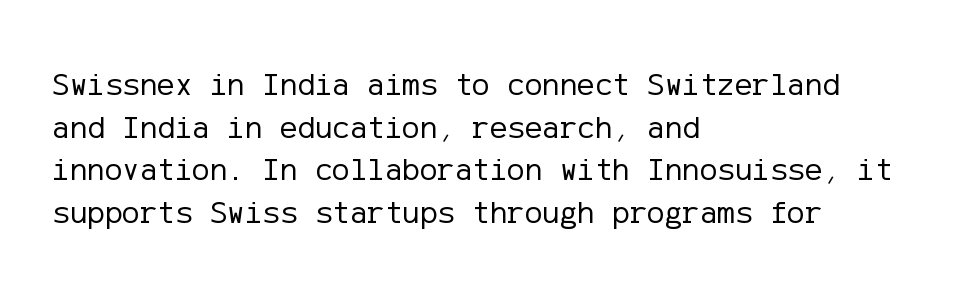
{"serif": "no", "italic": "no", "bold": "no", "weight": "regular", "width": "normal", "stroke_contrast": "low", "x_height": "medium", "underline": "no", "align": "left", "line_spacing": "normal", "line_spacing_ratio": 1.29, "letter_spacing": "normal", "letter_spacing_em": 0.0, "glyph_px": 33}
